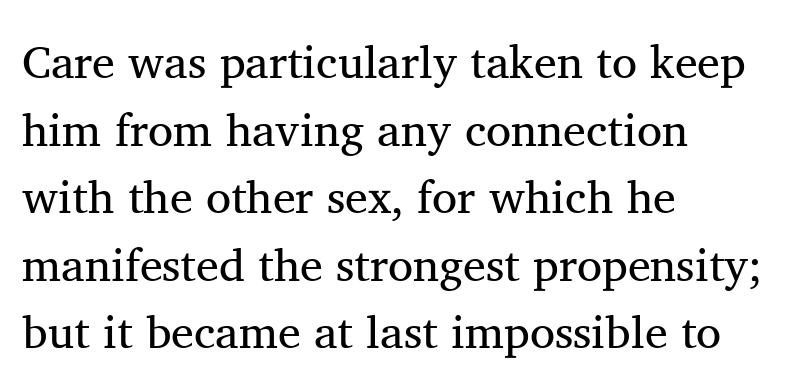
Q: Is the text bold? A: No.
Q: Is the text italic (slanted)? A: No, it is upright.
Q: Is the typeface a serif or a sans-serif typeface? A: Serif.
Q: Is the text underlined? A: No.
Q: How is the paragraph aligned? A: Left-aligned.
Q: Is the spacing between letters normal or unusually wide? A: Normal.
Q: Is the spacing between lines tight, normal or loose? A: Normal.
Q: Width (condensed, normal, or wide)? A: Normal.
Q: Stroke contrast? A: Medium.
Q: x-height? A: Medium.
Q: Monospaced? A: No.
